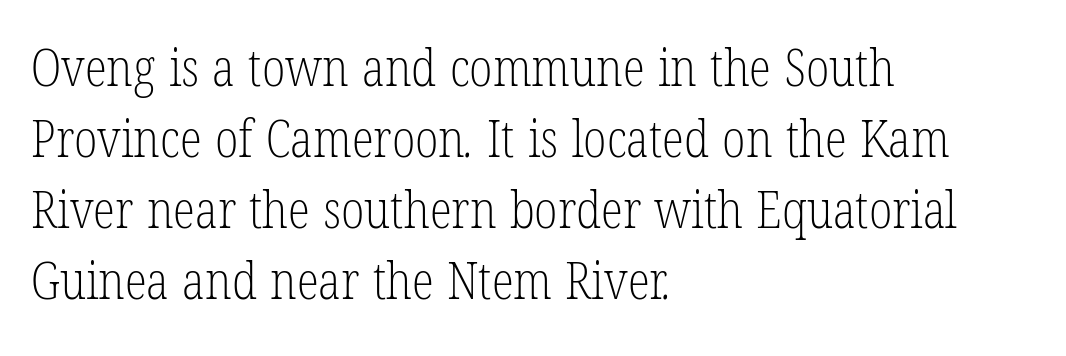
{"serif": "yes", "bold": "no", "weight": "light", "width": "condensed", "stroke_contrast": "low", "x_height": "medium", "monospaced": "no", "underline": "no", "align": "left", "line_spacing": "normal", "line_spacing_ratio": 1.39, "letter_spacing": "normal", "letter_spacing_em": 0.0, "glyph_px": 51}
